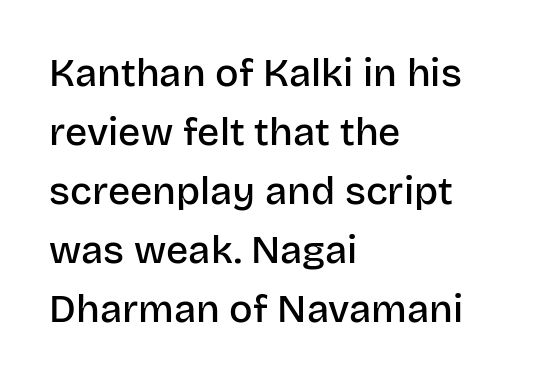
{"serif": "no", "italic": "no", "bold": "semi", "weight": "semibold", "width": "normal", "stroke_contrast": "low", "x_height": "large", "monospaced": "no", "underline": "no", "align": "left", "line_spacing": "normal", "line_spacing_ratio": 1.51, "letter_spacing": "normal", "letter_spacing_em": 0.0, "glyph_px": 39}
